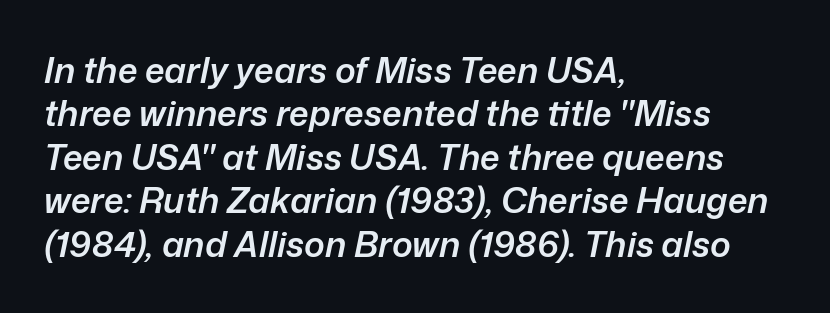
Q: Is the text bold? A: Semi-bold.
Q: Is the text italic (slanted)? A: Yes, it leans right by about 12 degrees.
Q: Is the text underlined? A: No.
Q: How is the paragraph aligned? A: Left-aligned.
Q: Is the spacing between letters normal or unusually wide? A: Normal.
Q: Width (condensed, normal, or wide)? A: Normal.
Q: Stroke contrast? A: Low.
Q: x-height? A: Medium.
Q: Monospaced? A: No.
